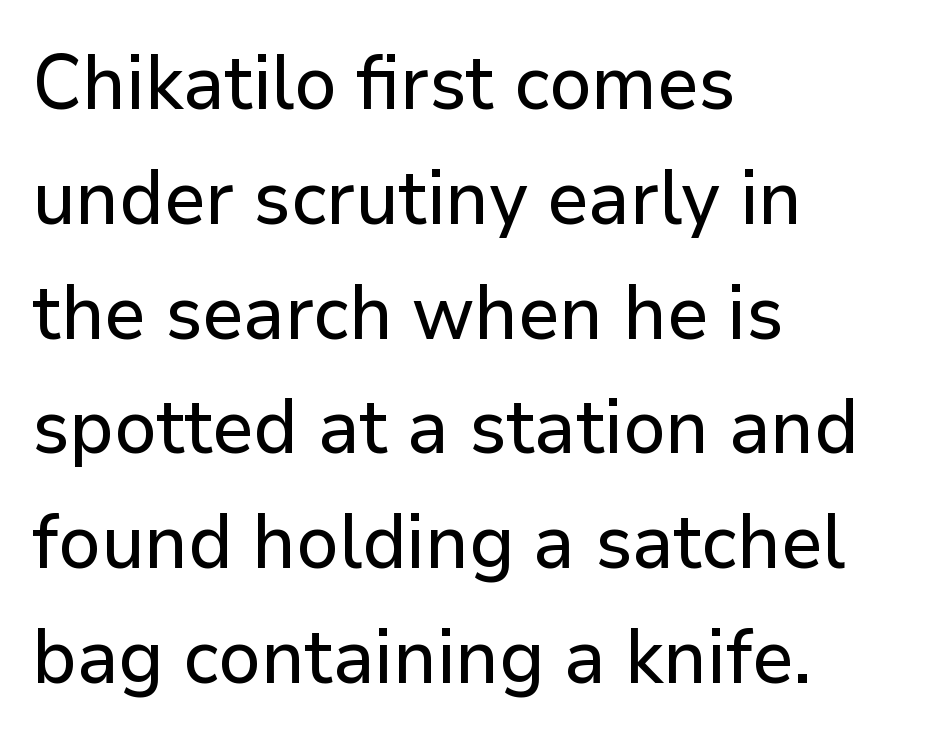
To sum up the face: it is a sans, with no serifs. The letterforms sit shoulder to shoulder at normal distance. Normally led — the rows are evenly, conventionally spaced. This sample uses an upright cut, with every glyph sitting square on the baseline. A classic flush-left, rag-right setting is used for this passage.
